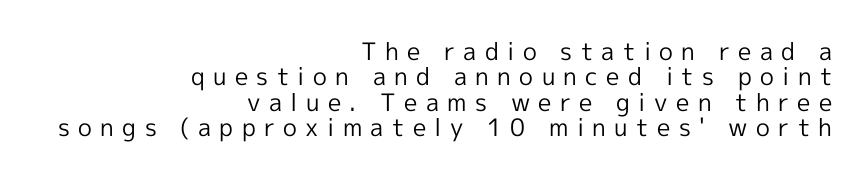
The axis of the letterforms is exactly vertical. These lines have a slow, spaced-out rhythm from letter to letter. No extra ink here — the face is not bold. Descenders are the only things crossing below the line.
